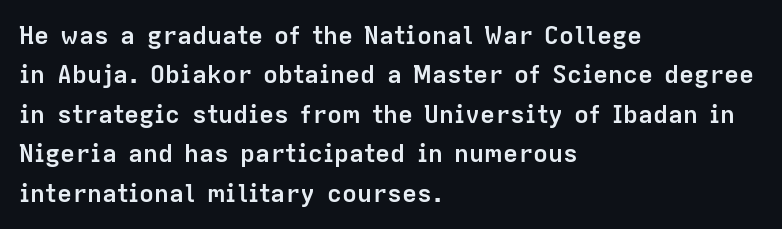
Evenly set lines give the paragraph a standard silhouette. Glance below the letters and you will spot only blank space. Typeset ragged right — the left edge is the straight one. This sample uses plain, unmodified letter spacing. Style check: upright. I'd describe the lettering as bold — thick and assertive.
